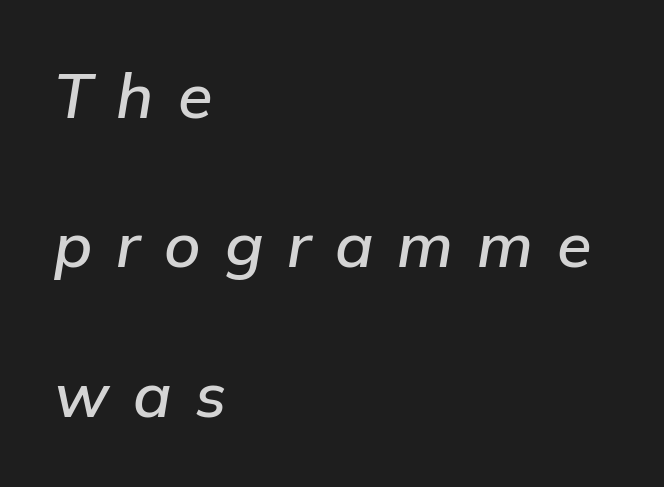
Short note: letters widely spaced. Airy leading. Glance below the letters and you will spot only blank space. Designer's note — italics engaged.
